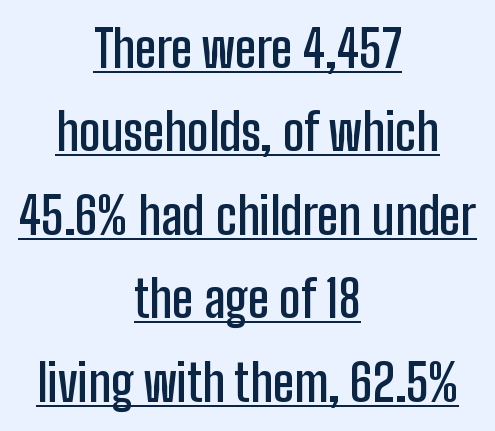
Varying glyph widths throughout — classic text-font behaviour. The text was rendered using a sans face with plain stroke endings. Weight: semibold (demi). How would I describe the line gaps? Plain and ordinary. In CSS terms this would be text-align: center.
